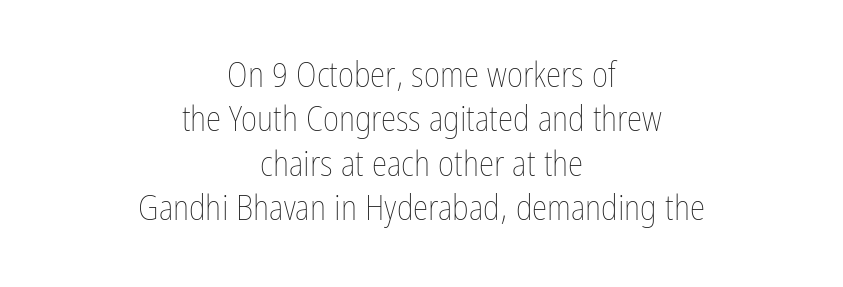
The letters stand straight up with perfectly vertical stems. Anything drawn beneath the words? Only blank space. The passage shown is typed in a proportional face where columns would drift. The rendering positions every line midway between the sides.
